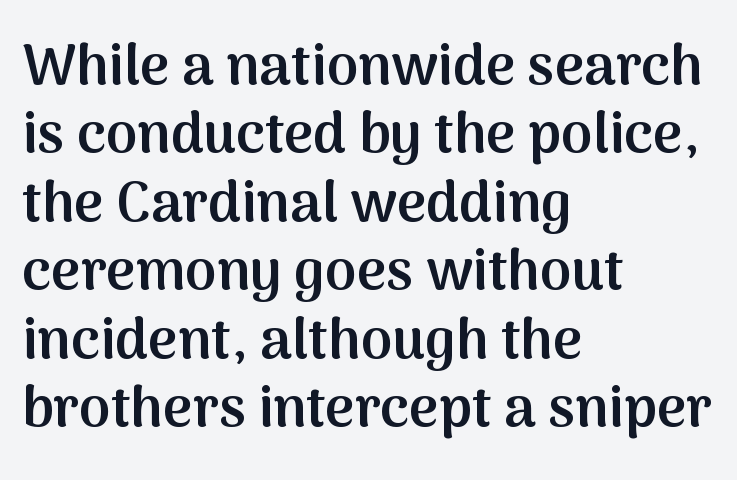
Q: Is the text bold? A: Semi-bold.
Q: Is the text italic (slanted)? A: No, it is upright.
Q: Is the typeface a serif or a sans-serif typeface? A: Sans-serif.
Q: Is the text underlined? A: No.
Q: How is the paragraph aligned? A: Left-aligned.
Q: Is the spacing between letters normal or unusually wide? A: Normal.
Q: Width (condensed, normal, or wide)? A: Normal.
Q: Stroke contrast? A: Medium.
Q: x-height? A: Medium.
Q: Monospaced? A: No.
